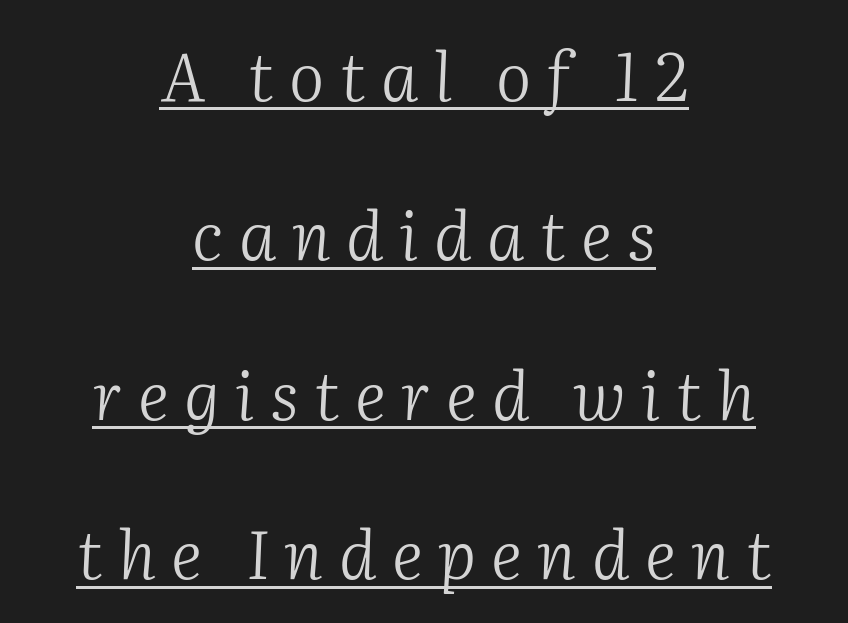
Q: Is the text bold? A: No.
Q: Is the text italic (slanted)? A: Yes, it leans right by about 2 degrees.
Q: Is the typeface a serif or a sans-serif typeface? A: Serif.
Q: Is the text underlined? A: Yes.
Q: How is the paragraph aligned? A: Centered.
Q: Is the spacing between letters normal or unusually wide? A: Unusually wide.
Q: Is the spacing between lines tight, normal or loose? A: Loose.
Q: Width (condensed, normal, or wide)? A: Normal.
Q: Stroke contrast? A: Medium.
Q: x-height? A: Medium.
Q: Monospaced? A: No.
